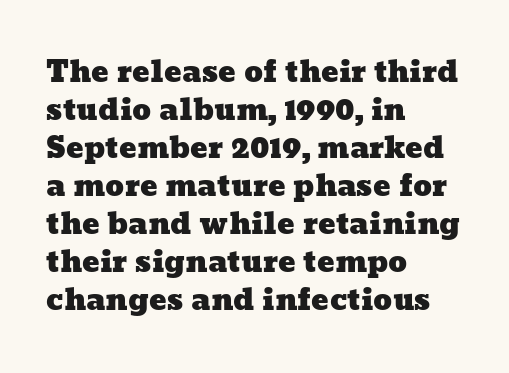
{"width": "wide", "stroke_contrast": "low", "x_height": "medium", "monospaced": "no", "underline": "no", "align": "left", "line_spacing": "normal", "line_spacing_ratio": 1.31, "letter_spacing": "normal", "letter_spacing_em": 0.0, "glyph_px": 29}
